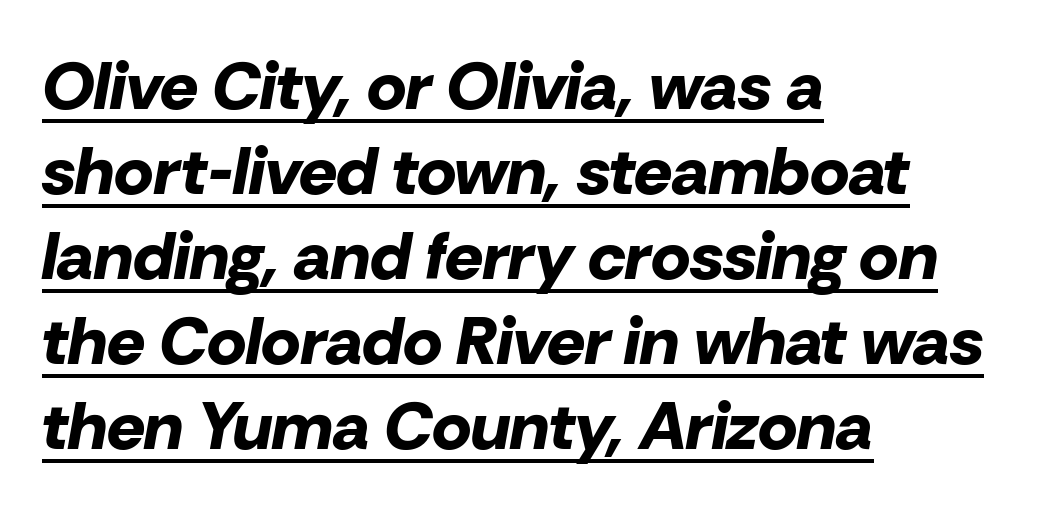
Q: Is the text bold? A: Yes.
Q: Is the text italic (slanted)? A: Yes, it leans right by about 10 degrees.
Q: Is the text underlined? A: Yes.
Q: How is the paragraph aligned? A: Left-aligned.
Q: Is the spacing between letters normal or unusually wide? A: Normal.
Q: Is the spacing between lines tight, normal or loose? A: Normal.
Q: Width (condensed, normal, or wide)? A: Normal.
Q: Stroke contrast? A: Low.
Q: x-height? A: Medium.
Q: Monospaced? A: No.
